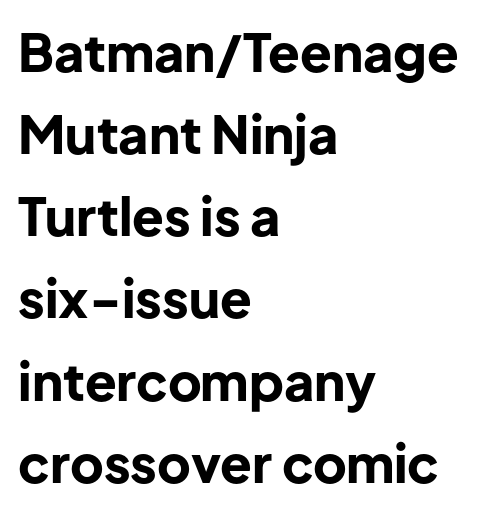
Q: Is the text bold? A: Yes.
Q: Is the text italic (slanted)? A: No, it is upright.
Q: Is the typeface a serif or a sans-serif typeface? A: Sans-serif.
Q: Is the text underlined? A: No.
Q: How is the paragraph aligned? A: Left-aligned.
Q: Is the spacing between letters normal or unusually wide? A: Normal.
Q: Is the spacing between lines tight, normal or loose? A: Normal.
Q: Width (condensed, normal, or wide)? A: Normal.
Q: Stroke contrast? A: Low.
Q: x-height? A: Medium.
Q: Monospaced? A: No.
